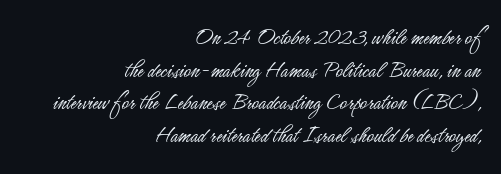
The image shows 24 px text type; set right-aligned, normal line spacing (1.36x), normal letter spacing, not underlined.
